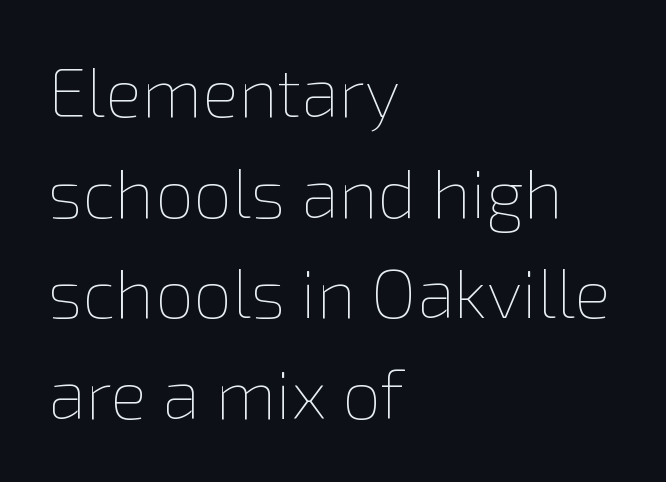
Words float on clear page, feet unadorned. The typography opts for an upright posture over an oblique one. This sample has the flowing, uneven cadence of proportional lettering. Stems here are at most as thick as an everyday book face. All the whitespace from short lines collects on the right.
